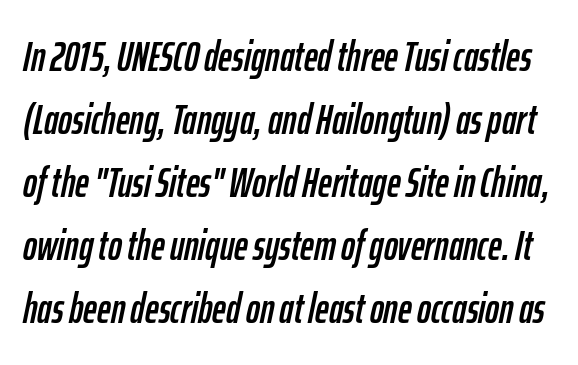
The image shows 42 px condensed type, italic (leaning right); set normal line spacing (1.5x), normal letter spacing, not underlined; low stroke contrast and a medium x-height.
